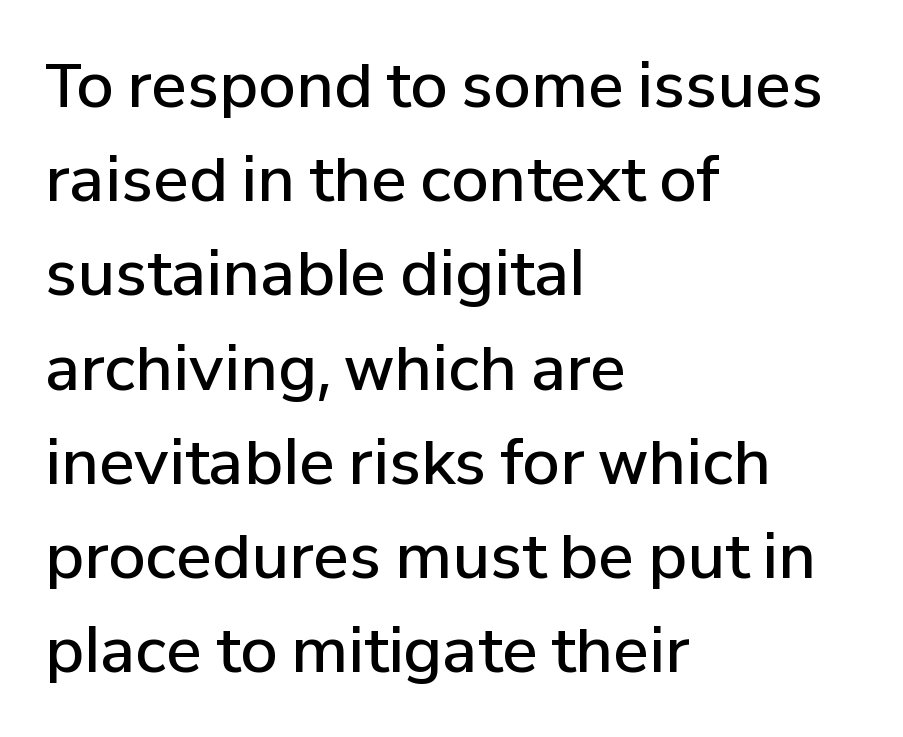
{"serif": "no", "italic": "no", "bold": "semi", "weight": "semibold", "width": "normal", "stroke_contrast": "low", "x_height": "medium", "monospaced": "no", "underline": "no", "align": "left", "line_spacing": "normal", "line_spacing_ratio": 1.57, "letter_spacing": "normal", "letter_spacing_em": 0.0, "glyph_px": 60}
